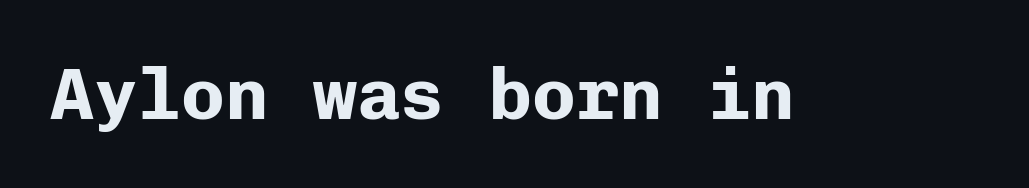
The image shows 73 px bold sans-serif type, upright, monospaced; set normal letter spacing, not underlined; low stroke contrast and a medium x-height.
